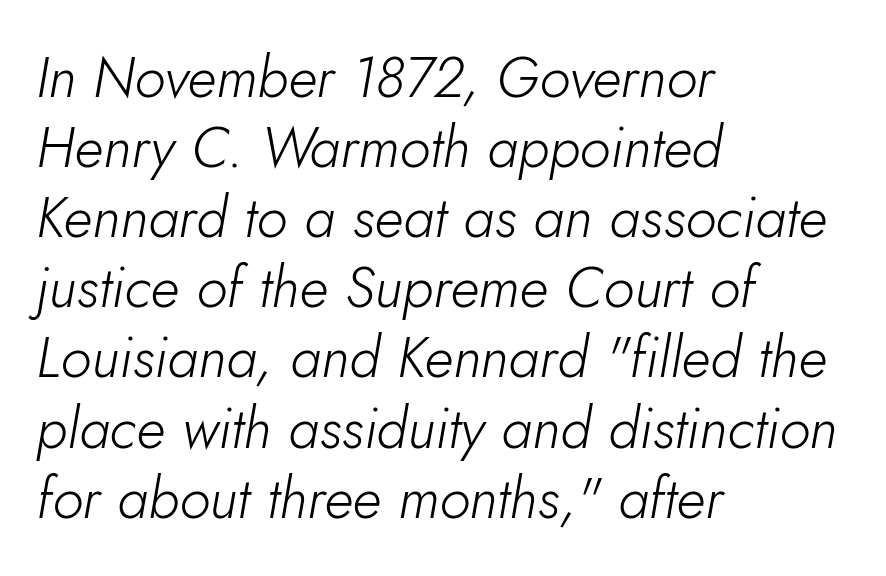
Q: Is the text bold? A: No.
Q: Is the text italic (slanted)? A: Yes, it leans right by about 5 degrees.
Q: Is the text underlined? A: No.
Q: How is the paragraph aligned? A: Left-aligned.
Q: Is the spacing between letters normal or unusually wide? A: Normal.
Q: Width (condensed, normal, or wide)? A: Normal.
Q: Stroke contrast? A: Low.
Q: x-height? A: Small.
Q: Monospaced? A: No.
